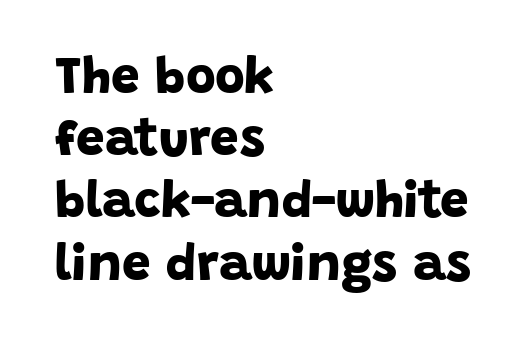
{"serif": "no", "bold": "yes", "weight": "bold", "width": "normal", "stroke_contrast": "low", "x_height": "large", "monospaced": "no", "underline": "no", "align": "left", "line_spacing_ratio": 1.22, "letter_spacing": "normal", "letter_spacing_em": 0.0, "glyph_px": 51}
